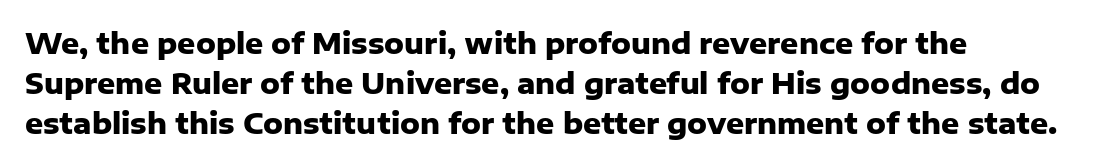
Look at the tracking — it's just the regular setting, nothing added. Caption: bold face, heavy strokes. These lines are composed in type without serifs. Designer's note — italics off, roman on.
